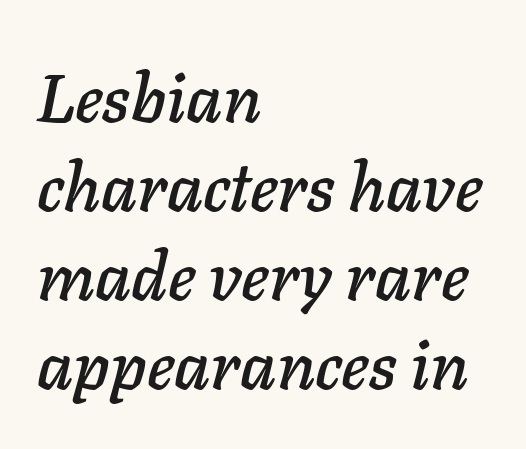
How are the letters spaced? Ordinarily, with no added tracking. Type without underlining. The lines are quadded left. Leading: standard. Looking at the ascenders, they clearly lean.
